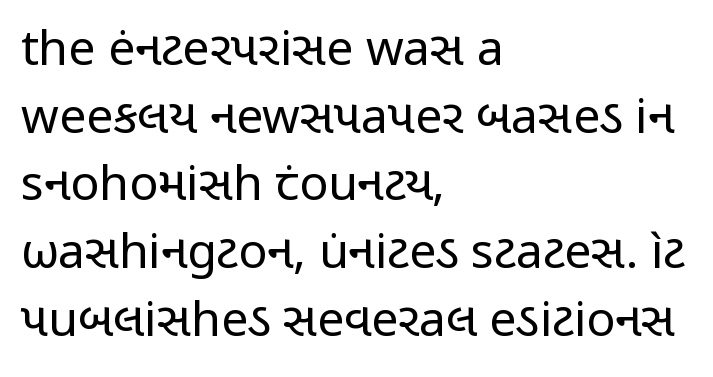
{"serif": "no", "italic": "no", "bold": "no", "weight": "regular", "width": "condensed", "stroke_contrast": "low", "x_height": "medium", "monospaced": "no", "underline": "no", "align": "left", "line_spacing": "normal", "line_spacing_ratio": 1.41, "letter_spacing": "normal", "letter_spacing_em": 0.0, "glyph_px": 48}
